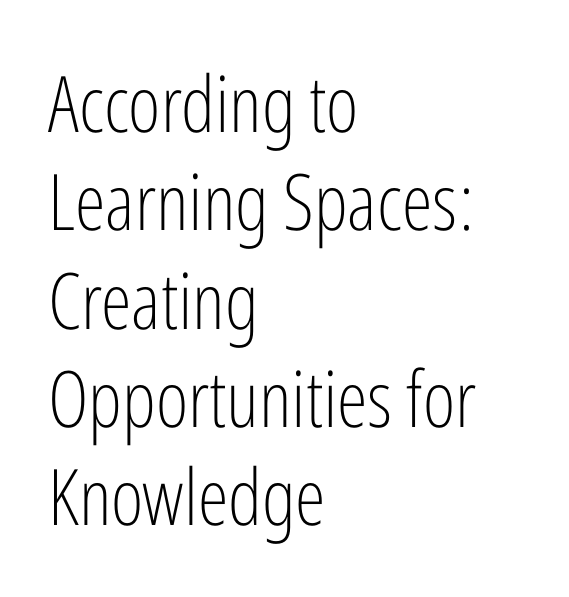
{"serif": "no", "italic": "no", "bold": "no", "weight": "light", "width": "condensed", "stroke_contrast": "low", "x_height": "medium", "monospaced": "no", "underline": "no", "align": "left", "line_spacing": "normal", "line_spacing_ratio": 1.26, "letter_spacing": "normal", "letter_spacing_em": 0.0, "glyph_px": 78}
